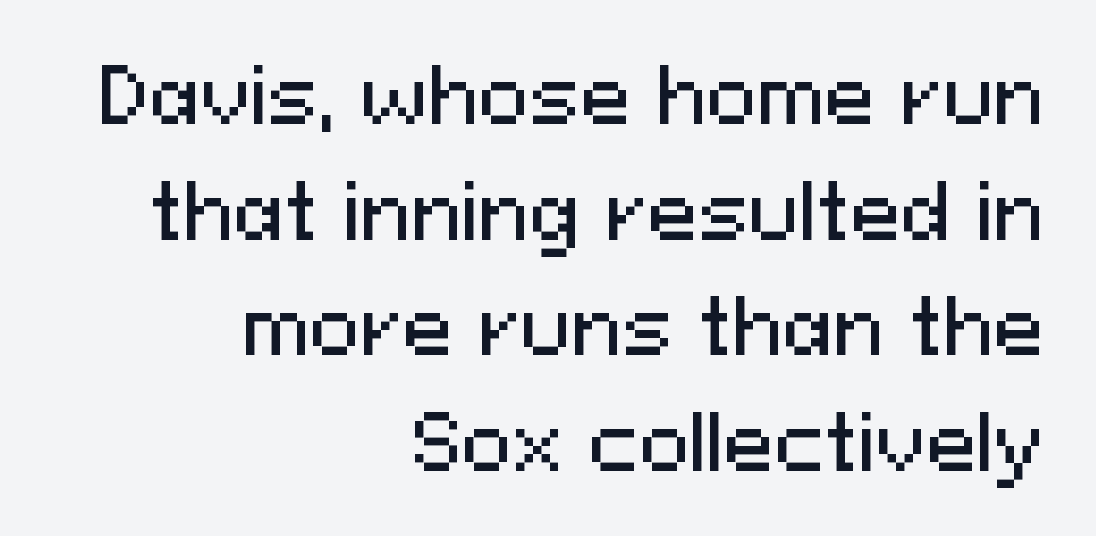
{"serif": "no", "italic": "no", "width": "normal", "stroke_contrast": "medium", "x_height": "medium", "monospaced": "no", "underline": "no", "align": "right", "line_spacing": "normal", "line_spacing_ratio": 1.52, "letter_spacing": "normal", "letter_spacing_em": 0.0, "glyph_px": 76}
